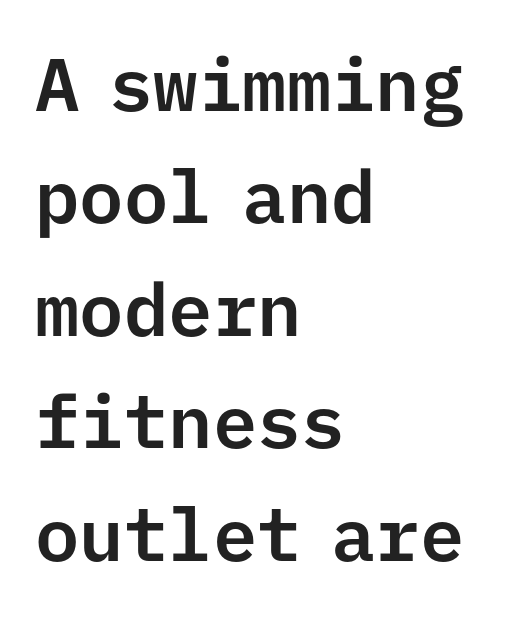
Q: Is the text italic (slanted)? A: No, it is upright.
Q: Is the typeface a serif or a sans-serif typeface? A: Sans-serif.
Q: Is the text underlined? A: No.
Q: How is the paragraph aligned? A: Left-aligned.
Q: Is the spacing between letters normal or unusually wide? A: Normal.
Q: Is the spacing between lines tight, normal or loose? A: Normal.
Q: Width (condensed, normal, or wide)? A: Normal.
Q: Stroke contrast? A: Low.
Q: x-height? A: Medium.
Q: Monospaced? A: Yes.
